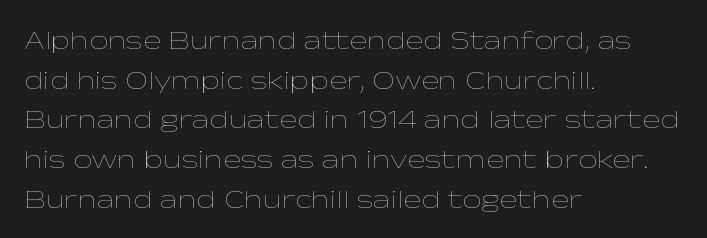
Q: Is the text bold? A: No.
Q: Is the text italic (slanted)? A: No, it is upright.
Q: Is the text underlined? A: No.
Q: How is the paragraph aligned? A: Left-aligned.
Q: Is the spacing between letters normal or unusually wide? A: Normal.
Q: Is the spacing between lines tight, normal or loose? A: Normal.
